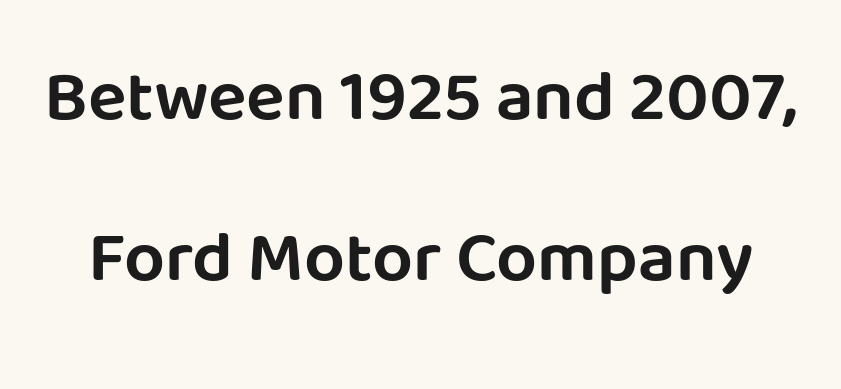
{"serif": "no", "italic": "no", "width": "normal", "stroke_contrast": "low", "x_height": "large", "monospaced": "no", "underline": "no", "line_spacing": "loose", "line_spacing_ratio": 2.23, "letter_spacing": "normal", "letter_spacing_em": 0.0, "glyph_px": 72}
